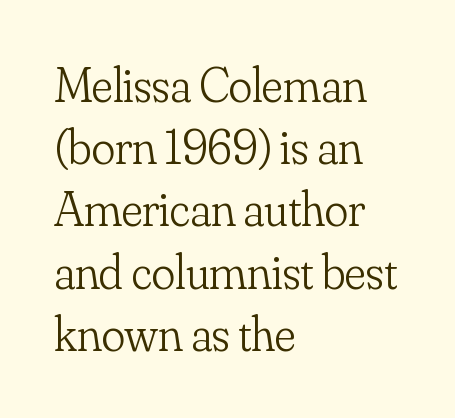
Q: Is the text bold? A: No.
Q: Is the text italic (slanted)? A: No, it is upright.
Q: Is the typeface a serif or a sans-serif typeface? A: Serif.
Q: Is the text underlined? A: No.
Q: How is the paragraph aligned? A: Left-aligned.
Q: Is the spacing between letters normal or unusually wide? A: Normal.
Q: Is the spacing between lines tight, normal or loose? A: Normal.
Q: Width (condensed, normal, or wide)? A: Normal.
Q: Stroke contrast? A: Low.
Q: x-height? A: Small.
Q: Monospaced? A: No.
